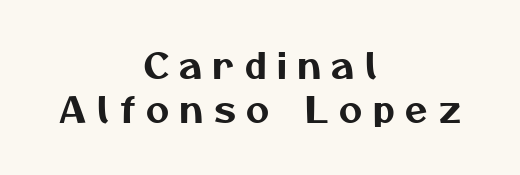
The rendering uses natural spacing where letterforms have individual widths. Leftover space on each line is divided equally before and after the words. Descenders are the only things crossing below the line. Look at the bottom of the vertical strokes: they stop flat, with no serifs. The horizontal fit of the characters is loose and conspicuously gappy.
